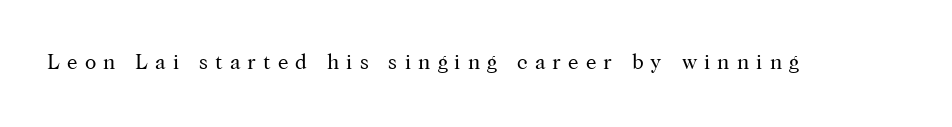
No heavy texture on the line: the type isn't bold. Underlining? Definitely not there. You can tell it's not italic because the verticals are truly vertical. Look at the tracking — it's clearly loosened, letters drifting apart.
